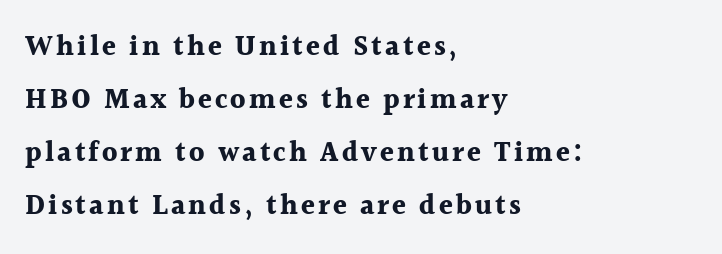
{"serif": "yes", "italic": "no", "bold": "yes", "weight": "bold", "width": "normal", "x_height": "medium", "monospaced": "no", "underline": "no", "align": "left", "line_spacing_ratio": 1.89, "glyph_px": 28}
